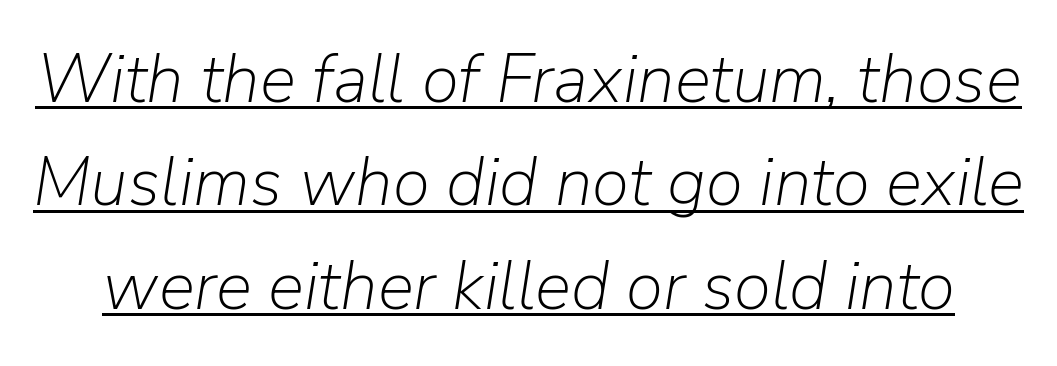
Is there much room between lines? A standard amount, neither cramped nor airy. Stems and bowls with no extra thickness — not bold. The rendered words wear a rule along their underside. Compared with typical body copy, the letter spacing here is the same.
